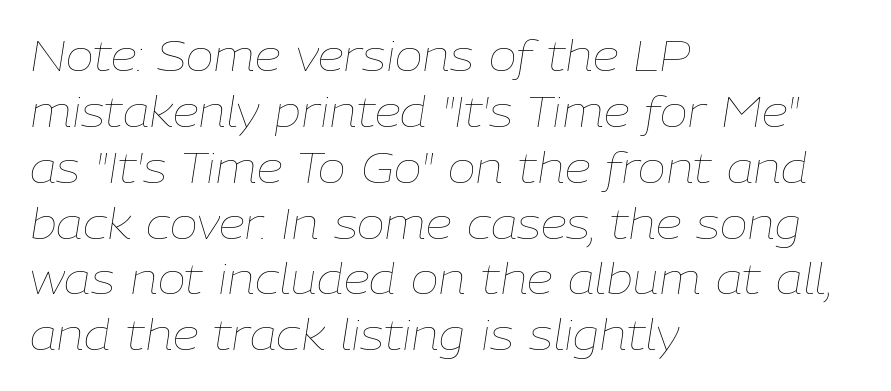
{"italic": "yes", "lean": "right", "slant_degrees": 9, "bold": "no", "weight": "thin", "width": "normal", "stroke_contrast": "low", "x_height": "medium", "monospaced": "no", "underline": "no", "align": "left", "line_spacing": "normal", "line_spacing_ratio": 1.33, "letter_spacing": "normal", "letter_spacing_em": 0.0, "glyph_px": 42}
